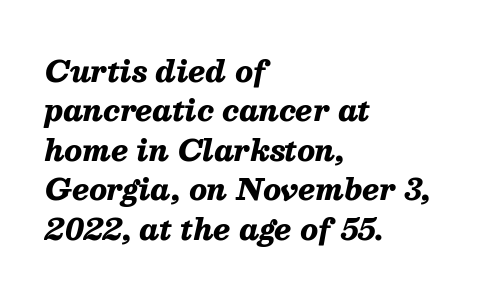
Plain, unruled lines of type. Tall strokes in this sample are angled rather than plumb. Each new line begins a customary step beneath the previous one. The rendering keeps characters at their native spacing.
